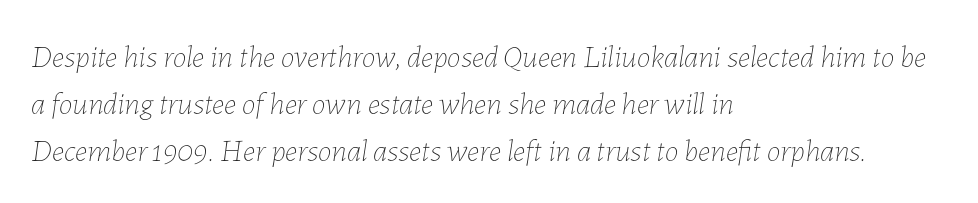
Q: Is the text bold? A: No.
Q: Is the text italic (slanted)? A: Yes, it leans right by about 7 degrees.
Q: Is the text underlined? A: No.
Q: How is the paragraph aligned? A: Left-aligned.
Q: Is the spacing between letters normal or unusually wide? A: Normal.
Q: Is the spacing between lines tight, normal or loose? A: Normal.
Q: Width (condensed, normal, or wide)? A: Normal.
Q: Stroke contrast? A: Low.
Q: x-height? A: Medium.
Q: Monospaced? A: No.
